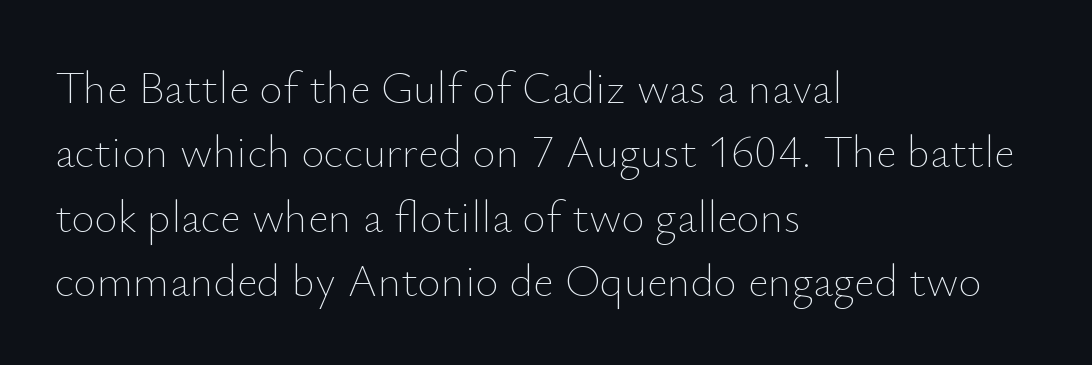
Is the block centered? No — it sits flush against the left margin. This rendering features lettering with no underline. Standard letterfit; no display-style spreading of the glyphs. A roman cut, with each character standing at attention. Is this a fixed-width face? No — the glyphs have proportional, varying widths. Stem width sits at or under what a default text font uses.
